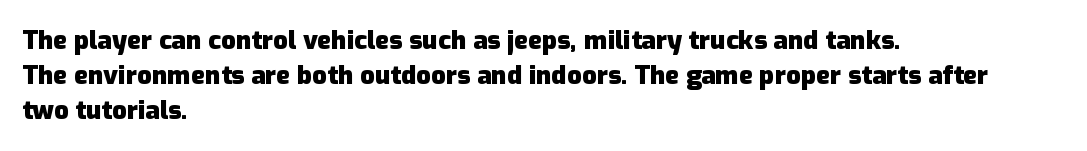
Spacing between characters is what you'd get straight out of the box. If you drew a line through each stem, it would be perfectly vertical. Which margin do the lines hug? The left one — the right edge is uneven. Leading: standard. Is the type bold? Yes — the strokes are clearly thick and heavy.
